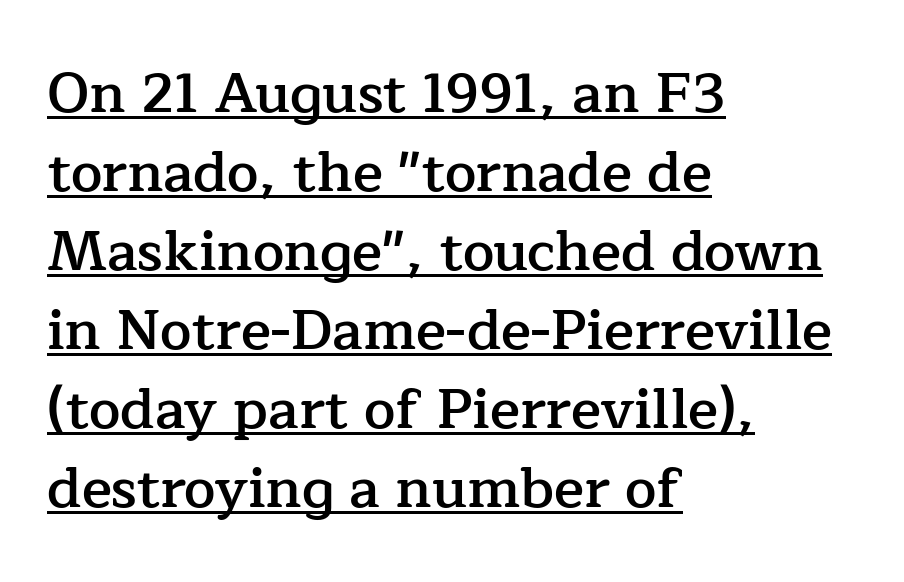
Q: Is the text bold? A: Semi-bold.
Q: Is the text italic (slanted)? A: No, it is upright.
Q: Is the typeface a serif or a sans-serif typeface? A: Serif.
Q: Is the text underlined? A: Yes.
Q: How is the paragraph aligned? A: Left-aligned.
Q: Is the spacing between letters normal or unusually wide? A: Normal.
Q: Is the spacing between lines tight, normal or loose? A: Normal.
Q: Width (condensed, normal, or wide)? A: Normal.
Q: Stroke contrast? A: Low.
Q: x-height? A: Medium.
Q: Monospaced? A: No.
